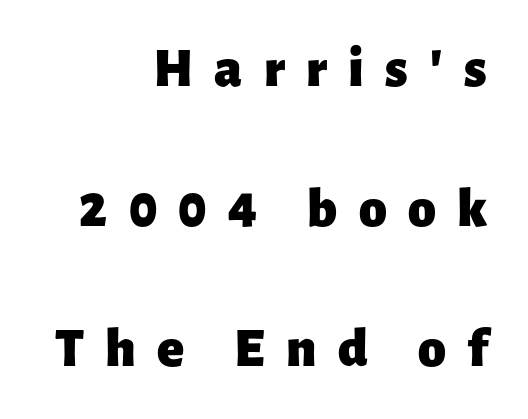
Q: Is the text bold? A: Yes.
Q: Is the text italic (slanted)? A: No, it is upright.
Q: Is the typeface a serif or a sans-serif typeface? A: Sans-serif.
Q: Is the text underlined? A: No.
Q: How is the paragraph aligned? A: Right-aligned.
Q: Is the spacing between letters normal or unusually wide? A: Unusually wide.
Q: Is the spacing between lines tight, normal or loose? A: Loose.
Q: Width (condensed, normal, or wide)? A: Normal.
Q: Stroke contrast? A: Low.
Q: x-height? A: Medium.
Q: Monospaced? A: No.
